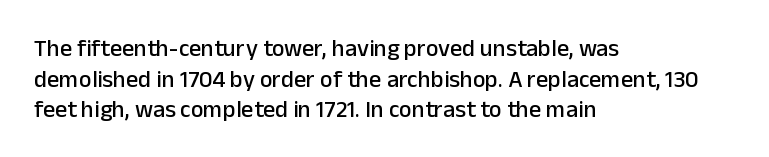
The image shows 24 px text type, upright; set left-aligned, normal line spacing (1.28x), normal letter spacing, not underlined.
